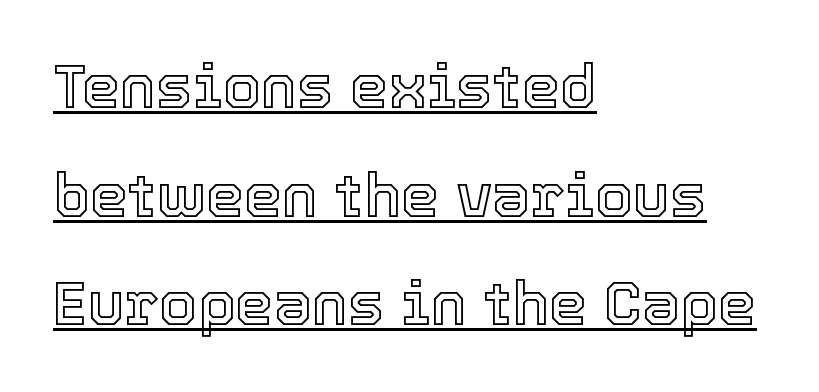
The image shows 61 px text type, upright; set left-aligned, line spacing 1.78x, normal letter spacing, underlined; a medium x-height.
